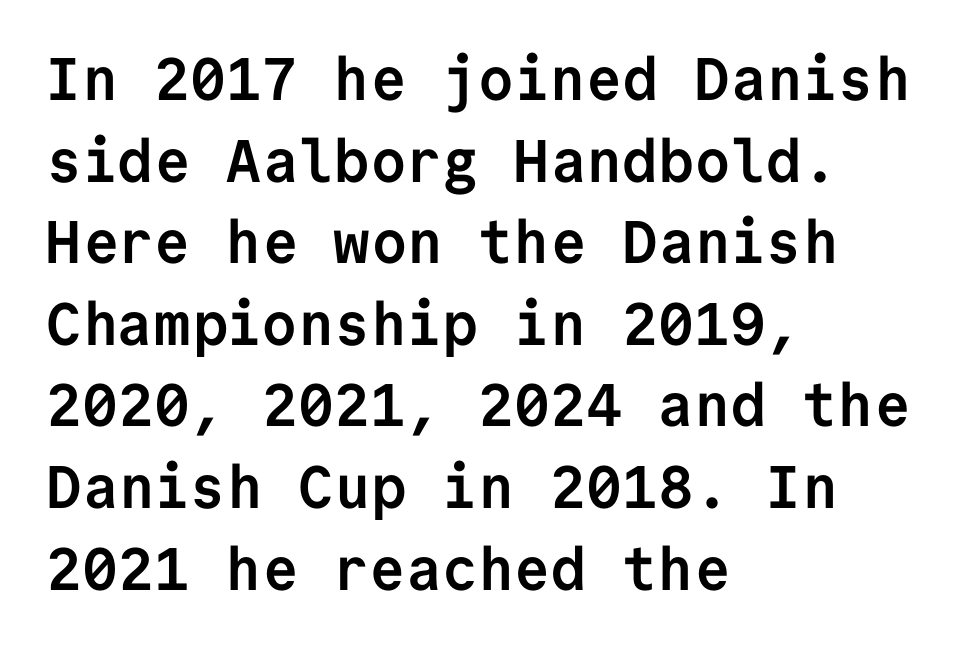
The specimen reads as upright at a glance. Reading down the block, your eye returns to a fixed left position each line. The typeface chosen for these lines omits serifs. Caption: bold face, heavy strokes. Spacing between characters is what you'd get straight out of the box. Looks like terminal output: every glyph gets an equal slot.
